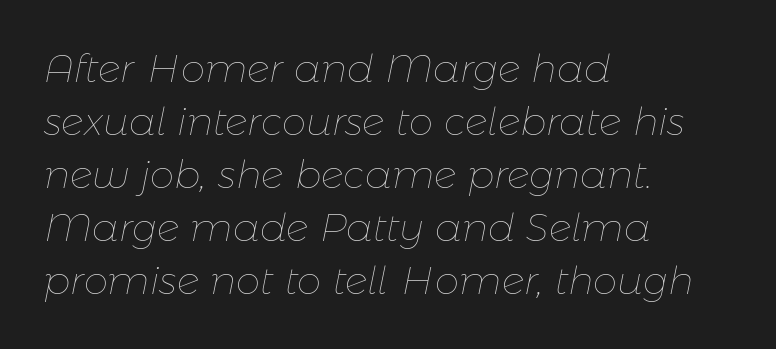
Q: Is the text bold? A: No.
Q: Is the text italic (slanted)? A: Yes, it leans right by about 11 degrees.
Q: Is the text underlined? A: No.
Q: How is the paragraph aligned? A: Left-aligned.
Q: Is the spacing between letters normal or unusually wide? A: Normal.
Q: Is the spacing between lines tight, normal or loose? A: Normal.
Q: Width (condensed, normal, or wide)? A: Normal.
Q: Stroke contrast? A: Low.
Q: x-height? A: Medium.
Q: Monospaced? A: No.
